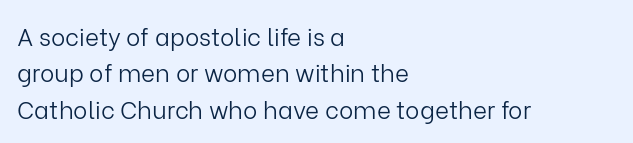
{"italic": "no", "bold": "no", "underline": "no", "align": "left", "line_spacing": "normal", "line_spacing_ratio": 1.52, "letter_spacing": "normal", "letter_spacing_em": 0.0, "glyph_px": 24}
